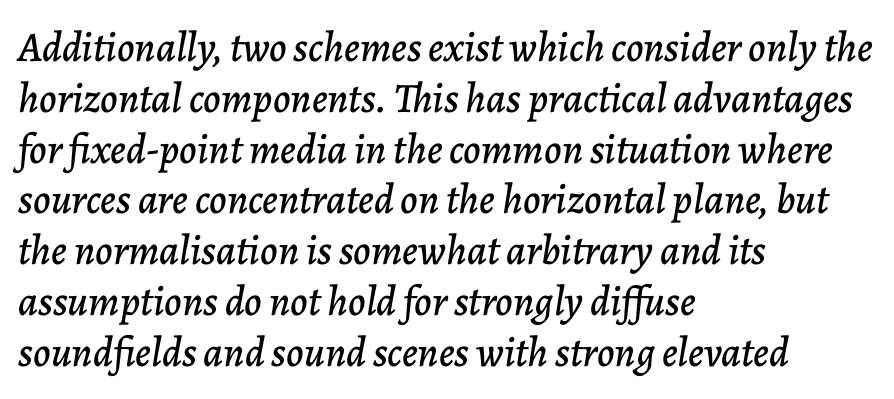
The image shows 42 px text type, italic (leaning right); set left-aligned, line spacing 1.21x, normal letter spacing, not underlined; low stroke contrast and a medium x-height.
